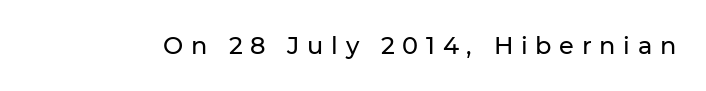
The image shows 24 px text type, upright; set unusually wide letter spacing (+0.32 em), not underlined.
